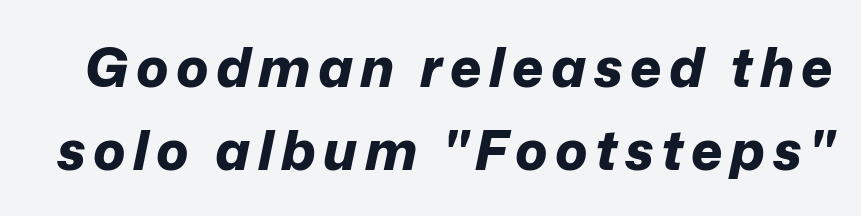
Q: Is the text bold? A: Yes.
Q: Is the text italic (slanted)? A: Yes, it leans right by about 12 degrees.
Q: Is the text underlined? A: No.
Q: Is the spacing between lines tight, normal or loose? A: Normal.
Q: Width (condensed, normal, or wide)? A: Normal.
Q: Stroke contrast? A: Low.
Q: x-height? A: Medium.
Q: Monospaced? A: No.
